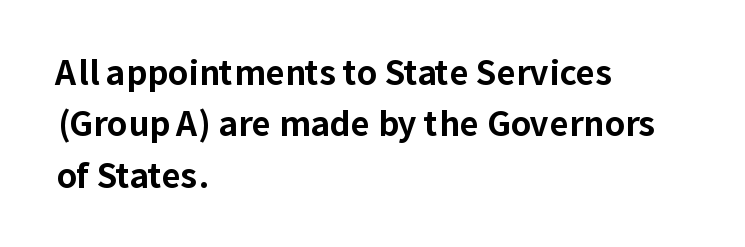
The image shows 33 px bold sans-serif type, upright; set left-aligned, normal line spacing (1.56x), normal letter spacing, not underlined; low stroke contrast and a medium x-height.
